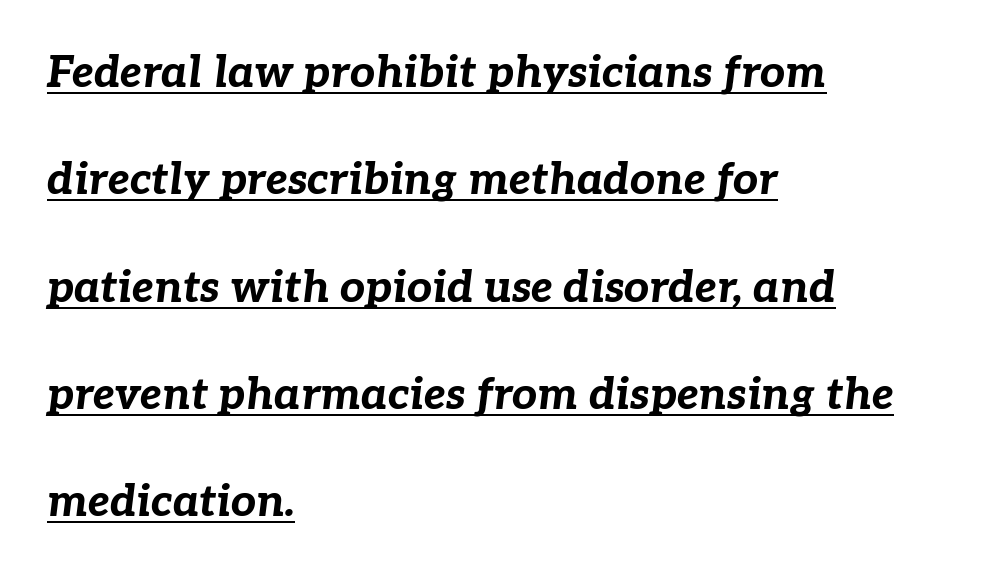
Q: Is the text bold? A: Yes.
Q: Is the text italic (slanted)? A: Yes, it leans right by about 7 degrees.
Q: Is the text underlined? A: Yes.
Q: How is the paragraph aligned? A: Left-aligned.
Q: Is the spacing between letters normal or unusually wide? A: Normal.
Q: Is the spacing between lines tight, normal or loose? A: Loose.
Q: Width (condensed, normal, or wide)? A: Normal.
Q: Stroke contrast? A: Low.
Q: x-height? A: Medium.
Q: Monospaced? A: No.
